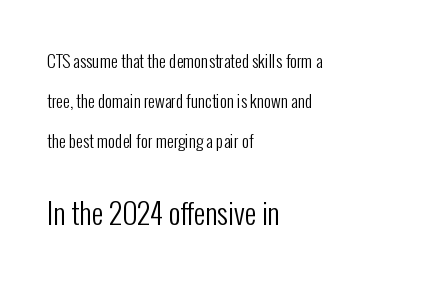
The image shows 29 px regular-weight, condensed sans-serif type, upright; set left-aligned, loose line spacing (2.34x), normal letter spacing, not underlined; the second (bottom) block is 1.71x larger; low stroke contrast and a medium x-height.
